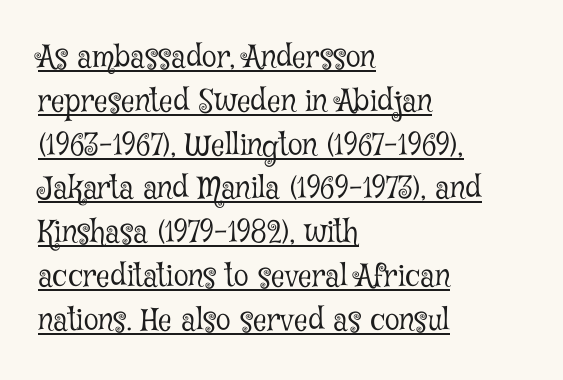
{"serif": "yes", "italic": "no", "bold": "no", "weight": "light", "width": "condensed", "stroke_contrast": "low", "x_height": "medium", "monospaced": "no", "underline": "yes", "align": "left", "line_spacing": "normal", "line_spacing_ratio": 1.46, "letter_spacing": "normal", "letter_spacing_em": 0.0, "glyph_px": 30}
